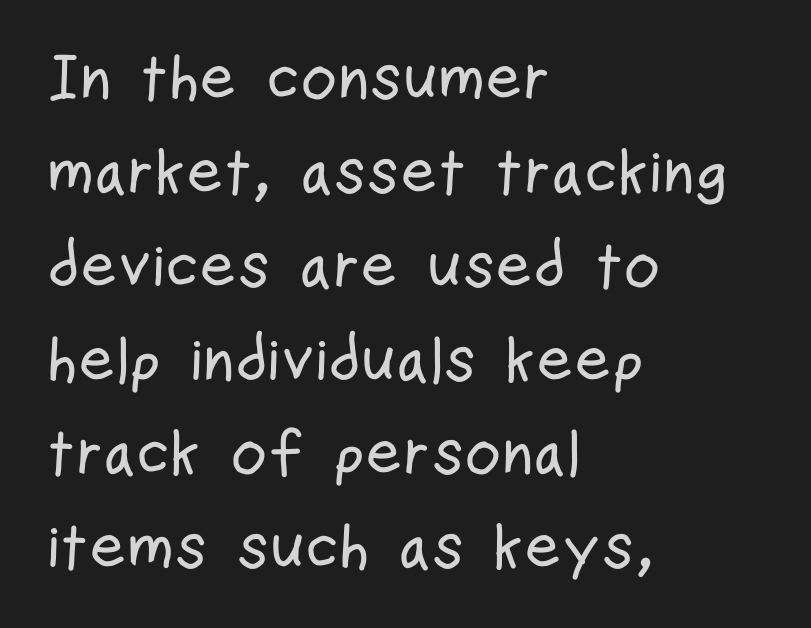
{"serif": "no", "italic": "no", "width": "condensed", "stroke_contrast": "low", "x_height": "medium", "monospaced": "no", "underline": "no", "align": "left", "line_spacing": "normal", "line_spacing_ratio": 1.49, "letter_spacing": "normal", "letter_spacing_em": 0.0, "glyph_px": 63}
